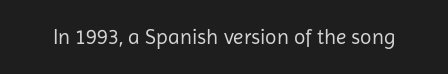
Q: Is the text bold? A: No.
Q: Is the text italic (slanted)? A: No, it is upright.
Q: Is the text underlined? A: No.
Q: Is the spacing between letters normal or unusually wide? A: Normal.
